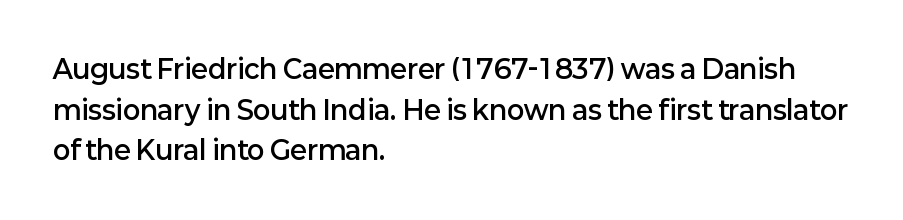
Q: Is the text bold? A: Semi-bold.
Q: Is the text italic (slanted)? A: No, it is upright.
Q: Is the text underlined? A: No.
Q: How is the paragraph aligned? A: Left-aligned.
Q: Is the spacing between letters normal or unusually wide? A: Normal.
Q: Is the spacing between lines tight, normal or loose? A: Normal.
